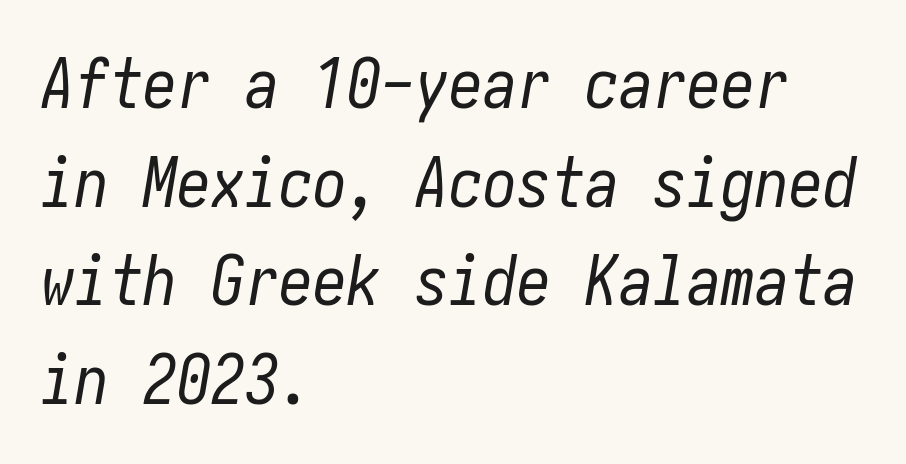
The image shows 68 px regular-weight, condensed type, italic (leaning right); set left-aligned, normal line spacing (1.45x), normal letter spacing, not underlined; low stroke contrast and a medium x-height.
